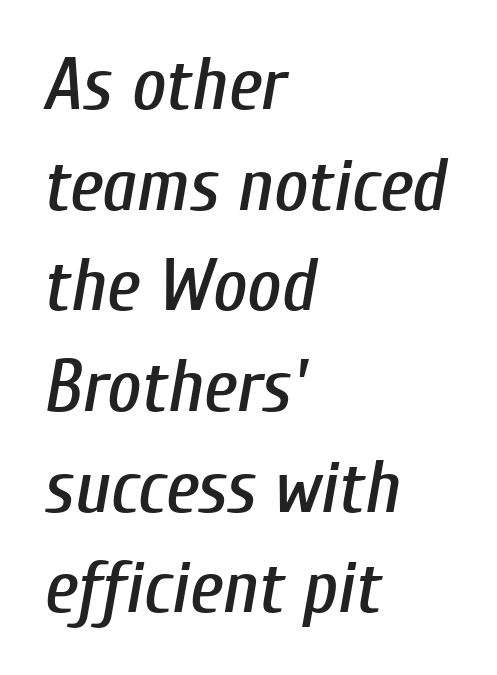
Q: Is the text italic (slanted)? A: Yes, it leans right by about 10 degrees.
Q: Is the text underlined? A: No.
Q: How is the paragraph aligned? A: Left-aligned.
Q: Is the spacing between letters normal or unusually wide? A: Normal.
Q: Is the spacing between lines tight, normal or loose? A: Normal.
Q: Width (condensed, normal, or wide)? A: Condensed.
Q: Stroke contrast? A: Low.
Q: x-height? A: Medium.
Q: Monospaced? A: No.
